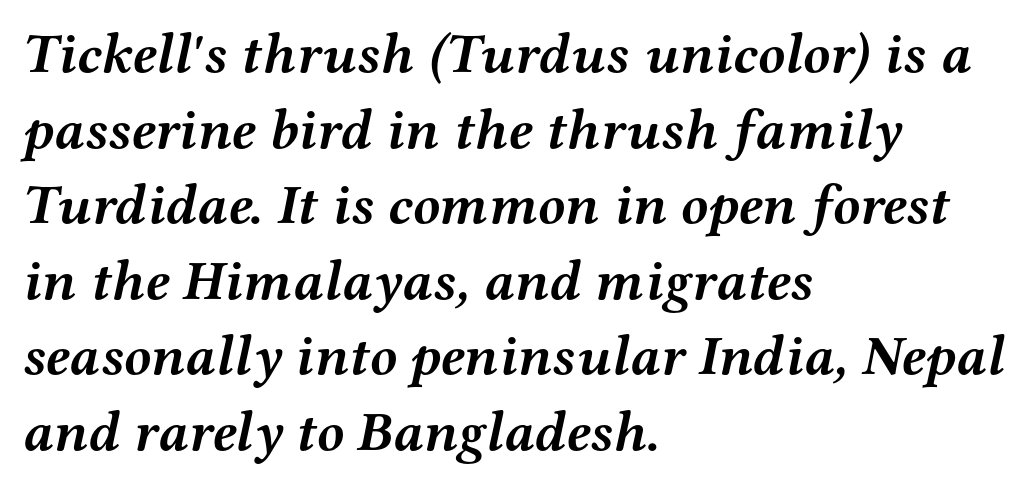
{"serif": "yes", "italic": "yes", "lean": "right", "slant_degrees": 12, "bold": "yes", "weight": "semibold", "width": "wide", "stroke_contrast": "medium", "x_height": "medium", "monospaced": "no", "underline": "no", "align": "left", "line_spacing": "normal", "line_spacing_ratio": 1.35, "letter_spacing": "normal", "letter_spacing_em": 0.0, "glyph_px": 56}
